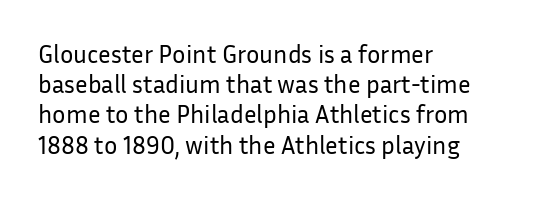
In terms of posture, this sample is upright. The rendering keeps characters at their native spacing. Caption: face not bold, strokes unweighted. The string is rendered with underlining switched off. Horizontal alignment here is leftward, the default for most running prose.
